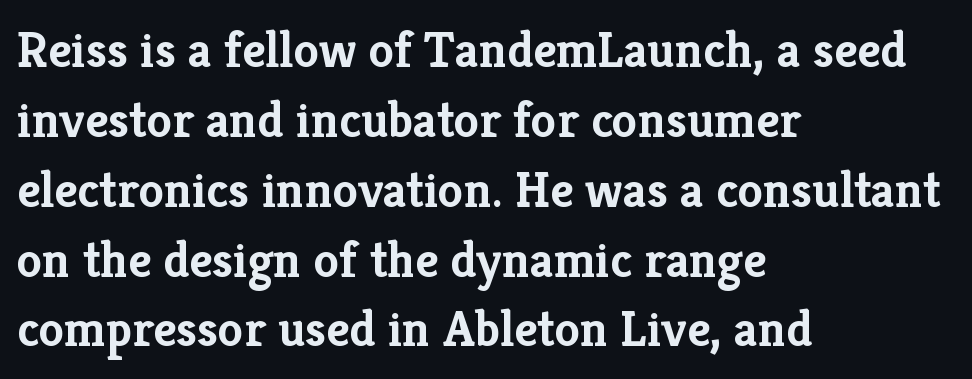
This rendering features lettering with no underline. Short note: letters normally spaced. Are there feet on the stems? There are — it's a serif. This sample has the flowing, uneven cadence of proportional lettering. The typography opts for an upright posture over an oblique one. The strokes are fattened all the way to bold.
